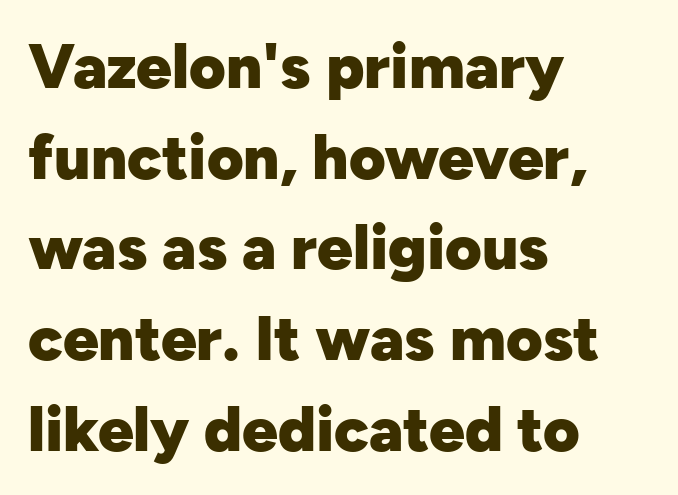
{"serif": "no", "italic": "no", "bold": "yes", "weight": "heavy", "width": "normal", "stroke_contrast": "low", "x_height": "medium", "monospaced": "no", "underline": "no", "align": "left", "line_spacing": "normal", "line_spacing_ratio": 1.44, "letter_spacing": "normal", "letter_spacing_em": 0.0, "glyph_px": 63}
